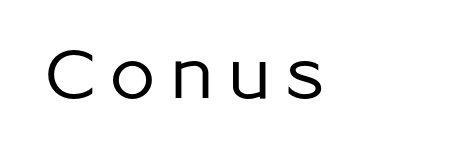
Q: Is the text italic (slanted)? A: No, it is upright.
Q: Is the typeface a serif or a sans-serif typeface? A: Sans-serif.
Q: Is the text underlined? A: No.
Q: Width (condensed, normal, or wide)? A: Normal.
Q: Stroke contrast? A: Low.
Q: x-height? A: Medium.
Q: Monospaced? A: No.
